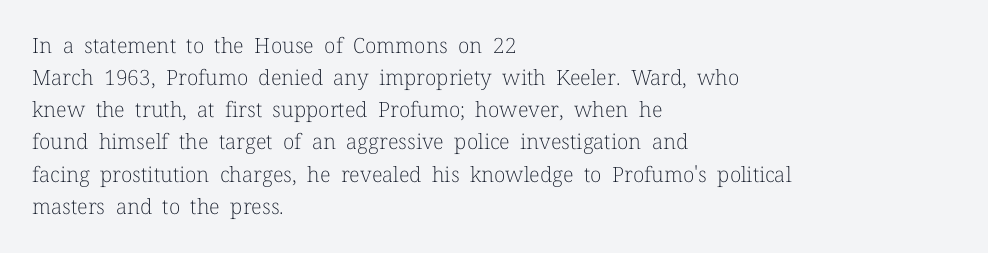
Is the block centered? No — it sits flush against the left margin. Honestly, the row spacing looks completely unremarkable. Check under the words: just untouched page. Ascenders rise straight up at ninety degrees. Nobody touched the tracking dial on this one.
